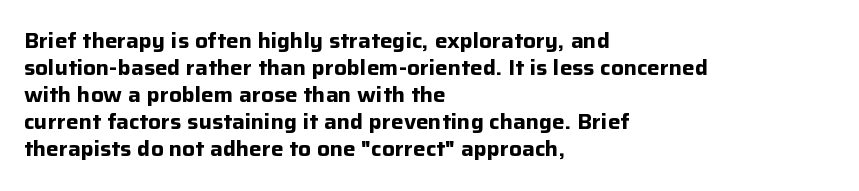
{"italic": "no", "bold": "yes", "underline": "no", "align": "left", "line_spacing": "normal", "line_spacing_ratio": 1.29, "letter_spacing": "normal", "letter_spacing_em": 0.0, "glyph_px": 21}
